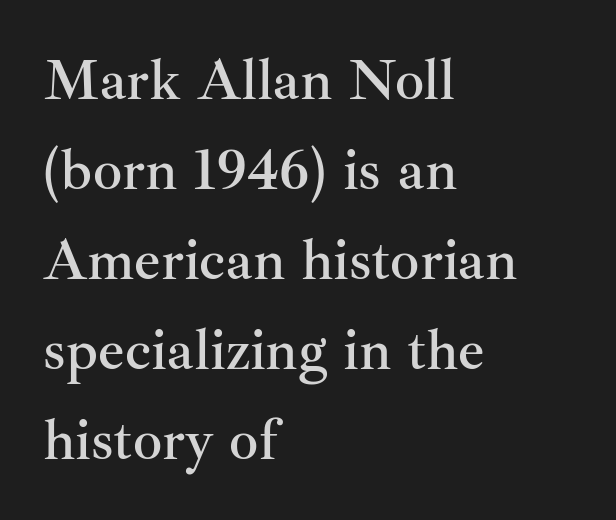
Type style note: has serifs. If you drew a line through each stem, it would be perfectly vertical. Left-aligned paragraph, ragged on the right. Evenly set lines give the paragraph a standard silhouette. Character widths vary here, with narrow letters taking less room than wide ones.
